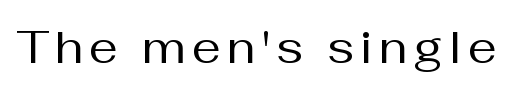
Q: Is the text bold? A: No.
Q: Is the text italic (slanted)? A: No, it is upright.
Q: Is the typeface a serif or a sans-serif typeface? A: Sans-serif.
Q: Is the text underlined? A: No.
Q: Width (condensed, normal, or wide)? A: Normal.
Q: Stroke contrast? A: Medium.
Q: x-height? A: Medium.
Q: Monospaced? A: No.
